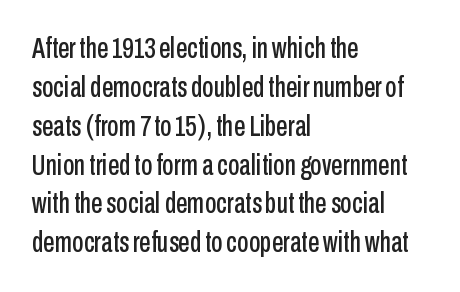
Note: no serifs on the glyphs. Has an underline been added? It has not. A typesetter would call this zero additional tracking. These lines are rendered in a variable-pitch font. The block of text has a typical density, with ordinary space between rows.
